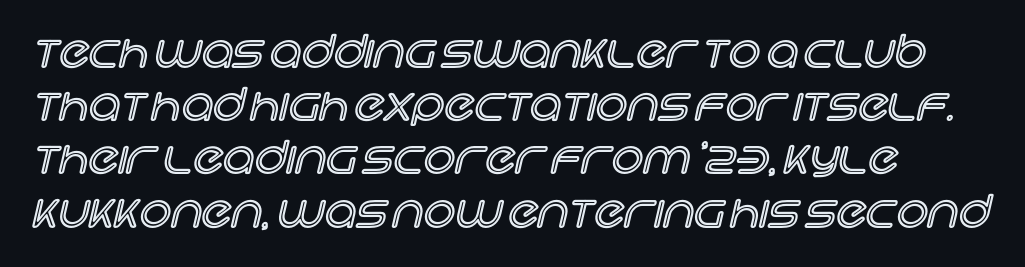
The image shows 44 px text type; set left-aligned, line spacing 1.21x, normal letter spacing, not underlined; a large x-height.
